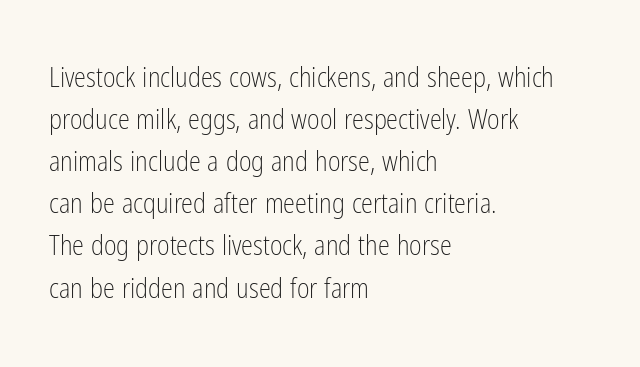
Q: Is the text bold? A: No.
Q: Is the text italic (slanted)? A: No, it is upright.
Q: Is the text underlined? A: No.
Q: How is the paragraph aligned? A: Left-aligned.
Q: Is the spacing between letters normal or unusually wide? A: Normal.
Q: Is the spacing between lines tight, normal or loose? A: Normal.
